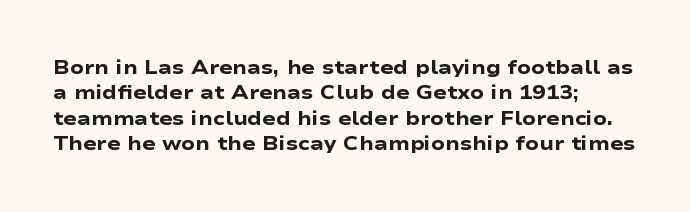
Q: Is the text bold? A: Yes.
Q: Is the text italic (slanted)? A: No, it is upright.
Q: Is the text underlined? A: No.
Q: Is the spacing between letters normal or unusually wide? A: Normal.
Q: Is the spacing between lines tight, normal or loose? A: Normal.
